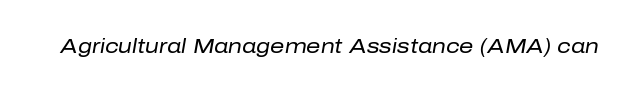
Q: Is the text bold? A: No.
Q: Is the text italic (slanted)? A: Yes, it leans right by about 10 degrees.
Q: Is the text underlined? A: No.
Q: Is the spacing between letters normal or unusually wide? A: Normal.
